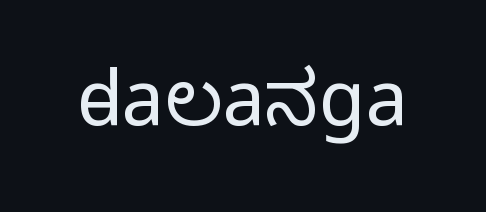
Compared with a typical body face, this is equally light or lighter still. The strip under each line holds only bare page. Are there feet on the stems? There aren't — it's a sans. Do the characters align in a grid? No, the font is proportional. This sample uses an upright cut, with every glyph sitting square on the baseline.
